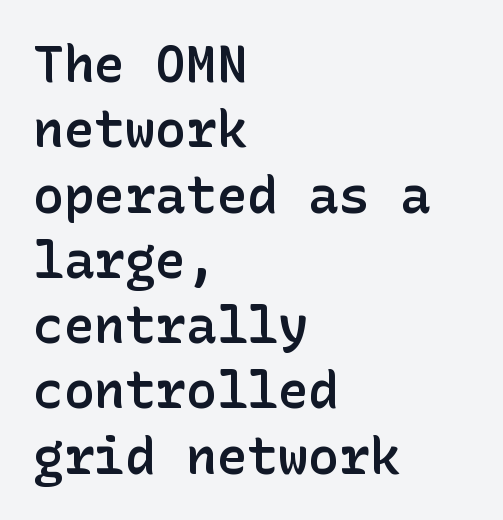
The passage shown stacks its lines at a standard gap. A classic flush-left, rag-right setting is used for this passage. Underlining? Definitely not there. Is there any slant? The stems are plumb. The letters sit at their default tracking, neither squeezed nor spread. I'd call this a sans setting — the letters go barefoot.
